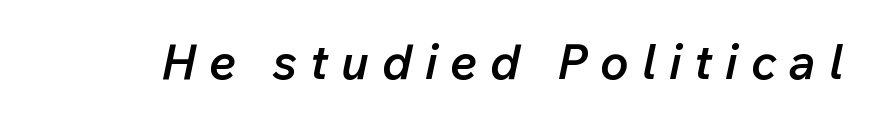
Q: Is the text bold? A: Semi-bold.
Q: Is the text italic (slanted)? A: Yes, it leans right by about 12 degrees.
Q: Is the text underlined? A: No.
Q: Is the spacing between letters normal or unusually wide? A: Unusually wide.
Q: Width (condensed, normal, or wide)? A: Normal.
Q: Stroke contrast? A: Low.
Q: x-height? A: Medium.
Q: Monospaced? A: No.
